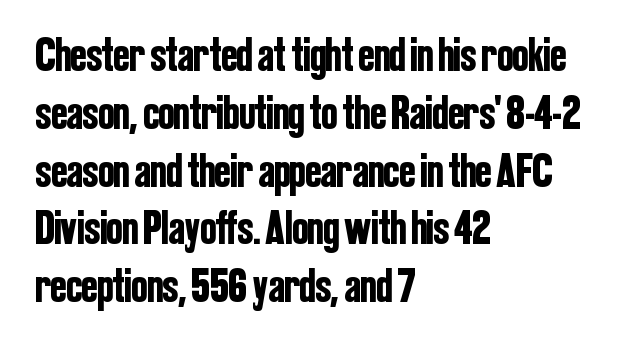
The horizontal fit of the characters is conventional and even. The font's upright variant was chosen for this text. The typeface chosen for these lines omits serifs. Each line starts at the same left margin while the right side varies. The string is rendered with underlining switched off. Is this a fixed-width face? No — the glyphs have proportional, varying widths.
